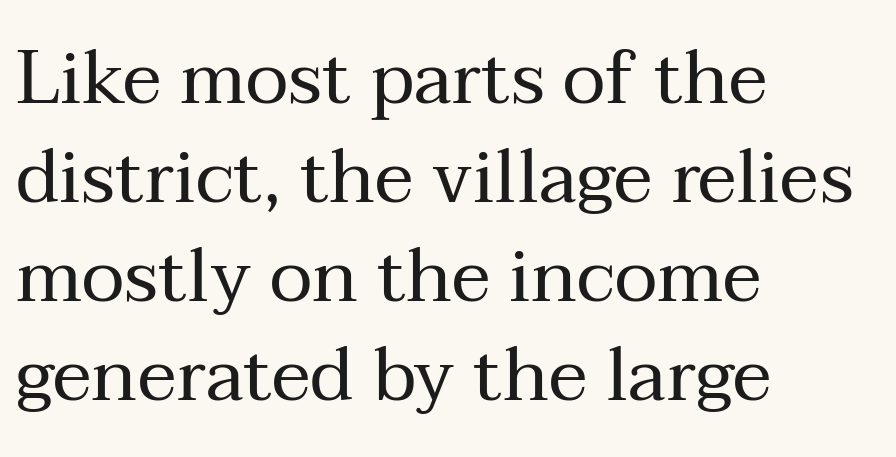
Q: Is the text bold? A: No.
Q: Is the text italic (slanted)? A: No, it is upright.
Q: Is the typeface a serif or a sans-serif typeface? A: Serif.
Q: Is the text underlined? A: No.
Q: How is the paragraph aligned? A: Left-aligned.
Q: Is the spacing between letters normal or unusually wide? A: Normal.
Q: Is the spacing between lines tight, normal or loose? A: Normal.
Q: Width (condensed, normal, or wide)? A: Normal.
Q: Stroke contrast? A: Medium.
Q: x-height? A: Medium.
Q: Monospaced? A: No.
